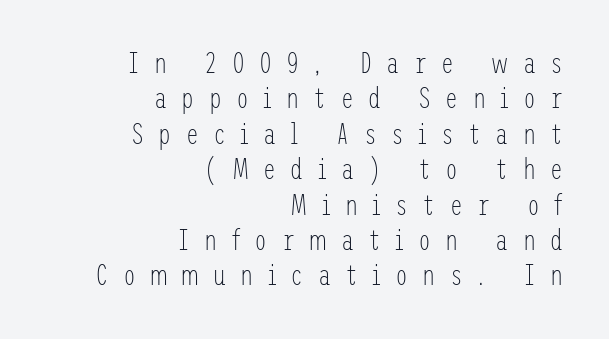
Letters have the restrained weight of plain body copy at most. The typography opts for an upright posture over an oblique one. Observe the wide spacing: letters keep a clear distance from each other. No word sits above an underline. This sample is right-justified, so line beginnings fall wherever the words allow. These lines are composed in type without serifs.
